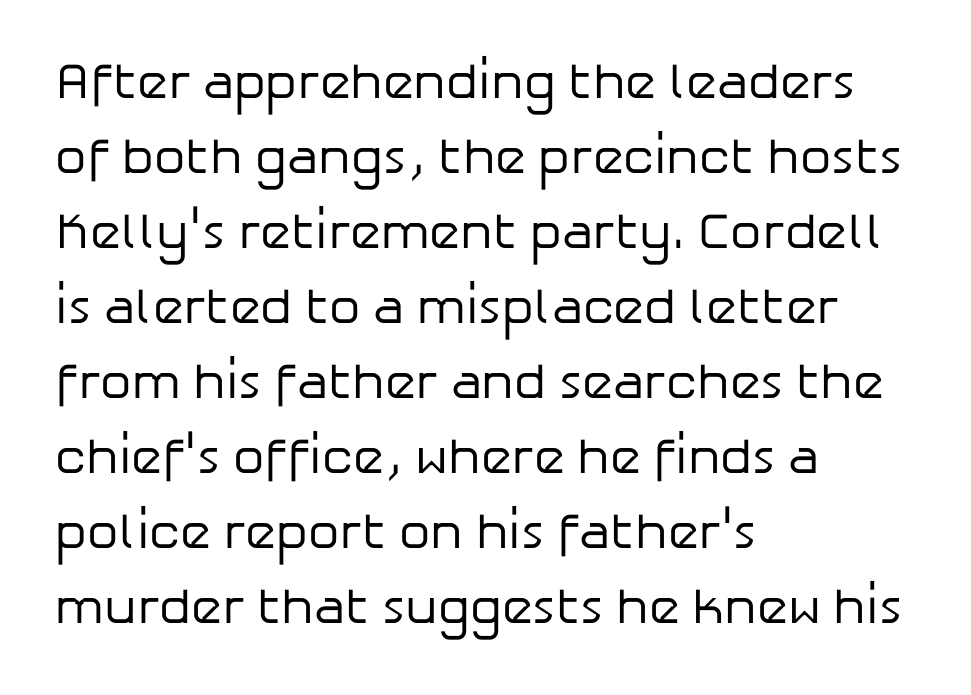
Q: Is the text bold? A: No.
Q: Is the text italic (slanted)? A: No, it is upright.
Q: Is the typeface a serif or a sans-serif typeface? A: Sans-serif.
Q: Is the text underlined? A: No.
Q: How is the paragraph aligned? A: Left-aligned.
Q: Is the spacing between letters normal or unusually wide? A: Normal.
Q: Is the spacing between lines tight, normal or loose? A: Normal.
Q: Width (condensed, normal, or wide)? A: Normal.
Q: Stroke contrast? A: Low.
Q: x-height? A: Medium.
Q: Monospaced? A: No.
